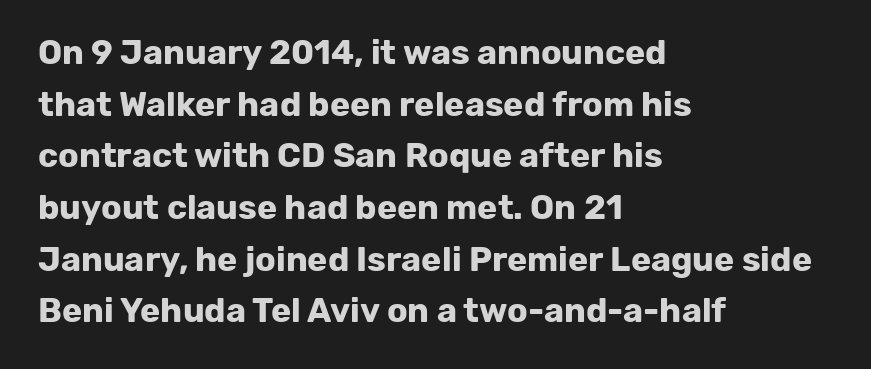
Q: Is the text bold? A: Yes.
Q: Is the text italic (slanted)? A: No, it is upright.
Q: Is the typeface a serif or a sans-serif typeface? A: Sans-serif.
Q: Is the text underlined? A: No.
Q: How is the paragraph aligned? A: Left-aligned.
Q: Is the spacing between letters normal or unusually wide? A: Normal.
Q: Is the spacing between lines tight, normal or loose? A: Normal.
Q: Width (condensed, normal, or wide)? A: Normal.
Q: Stroke contrast? A: Low.
Q: x-height? A: Medium.
Q: Monospaced? A: No.
